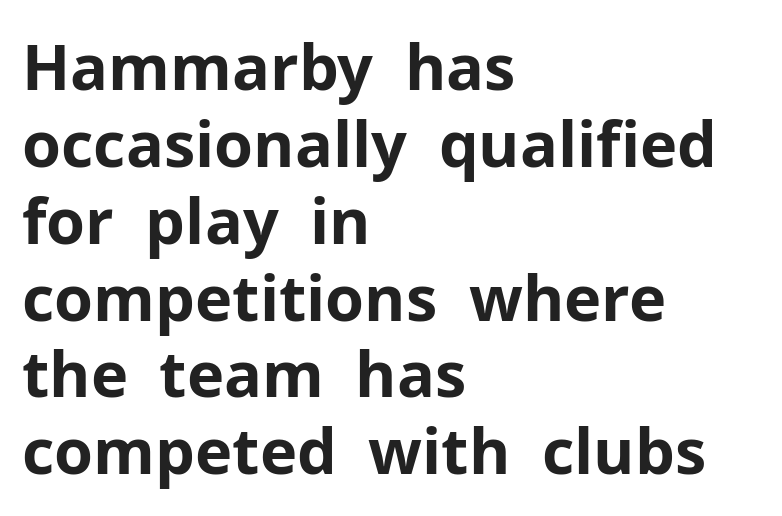
Q: Is the text bold? A: Yes.
Q: Is the text italic (slanted)? A: No, it is upright.
Q: Is the typeface a serif or a sans-serif typeface? A: Sans-serif.
Q: Is the text underlined? A: No.
Q: How is the paragraph aligned? A: Left-aligned.
Q: Is the spacing between letters normal or unusually wide? A: Normal.
Q: Width (condensed, normal, or wide)? A: Normal.
Q: Stroke contrast? A: Low.
Q: x-height? A: Medium.
Q: Monospaced? A: No.
